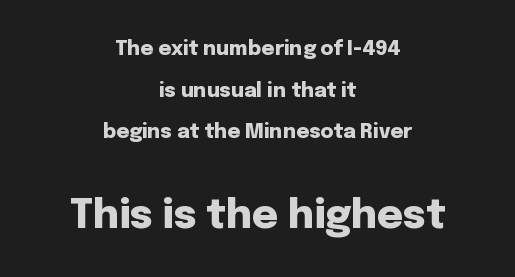
Q: Is the text bold? A: Yes.
Q: Is the text italic (slanted)? A: No, it is upright.
Q: Is the typeface a serif or a sans-serif typeface? A: Sans-serif.
Q: Is the text underlined? A: No.
Q: How is the paragraph aligned? A: Centered.
Q: Is the spacing between letters normal or unusually wide? A: Normal.
Q: Is the spacing between lines tight, normal or loose? A: Loose.
Q: Which block of text is set in a larger size, the first (top) or the second (bottom)? A: The second (bottom) one.
Q: Width (condensed, normal, or wide)? A: Normal.
Q: Stroke contrast? A: Low.
Q: x-height? A: Medium.
Q: Monospaced? A: No.
